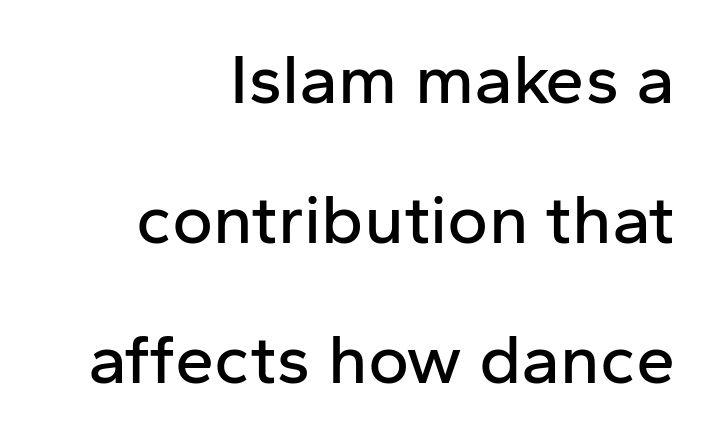
Visually the block forms a straight wall on the right and a jagged coastline on the left. Descenders are the only things crossing below the line. Honestly, the rows look like they've been pulled way apart. A typesetter would call this proportional, since set widths differ per character. Observe the absence of serifs on each vertical stroke in this sample. Tall strokes in this sample are plumb rather than angled.
